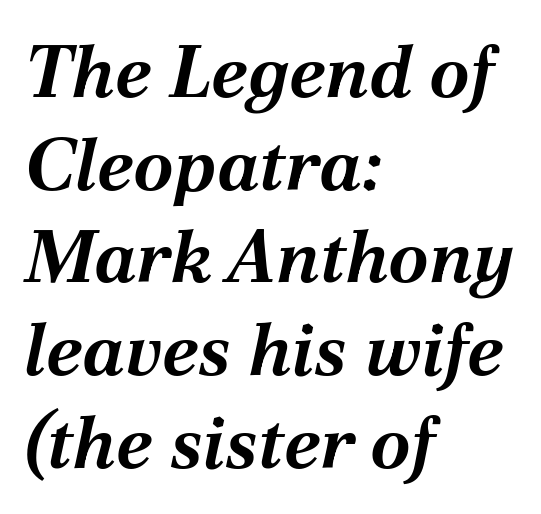
Plain, unruled lines of type. In CSS terms this would be text-align: left. Honestly, the row spacing looks completely unremarkable. These lines are rendered in a variable-pitch font. The line texture is even and compact thanks to regular tracking.
